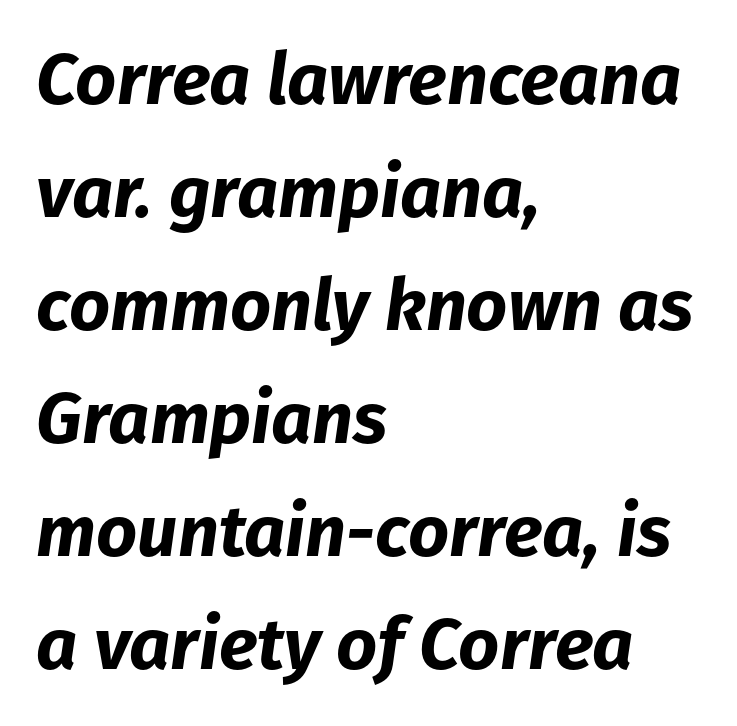
The image shows 72 px bold type, italic (leaning right); set left-aligned, normal line spacing (1.57x), normal letter spacing, not underlined; low stroke contrast and a medium x-height.
